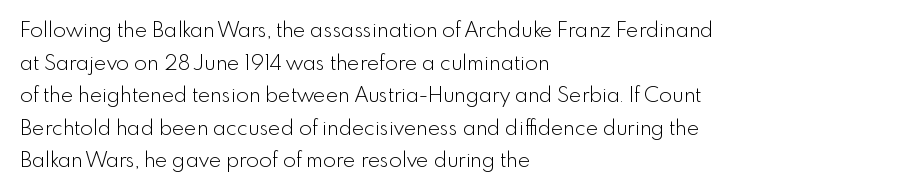
Q: Is the text bold? A: No.
Q: Is the text italic (slanted)? A: No, it is upright.
Q: Is the text underlined? A: No.
Q: How is the paragraph aligned? A: Left-aligned.
Q: Is the spacing between letters normal or unusually wide? A: Normal.
Q: Is the spacing between lines tight, normal or loose? A: Normal.
